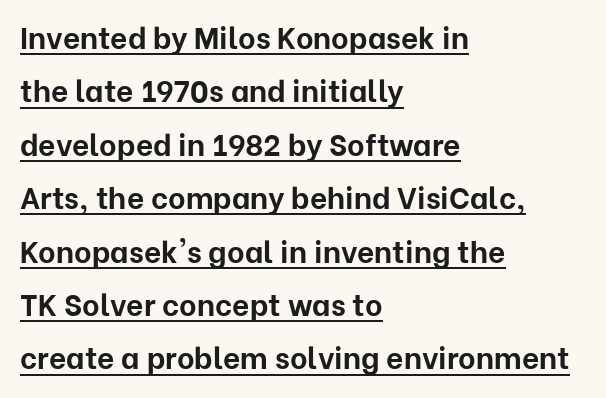
Q: Is the text bold? A: Yes.
Q: Is the text italic (slanted)? A: No, it is upright.
Q: Is the typeface a serif or a sans-serif typeface? A: Sans-serif.
Q: Is the text underlined? A: Yes.
Q: How is the paragraph aligned? A: Left-aligned.
Q: Is the spacing between letters normal or unusually wide? A: Normal.
Q: Width (condensed, normal, or wide)? A: Normal.
Q: Stroke contrast? A: Low.
Q: x-height? A: Medium.
Q: Monospaced? A: No.
